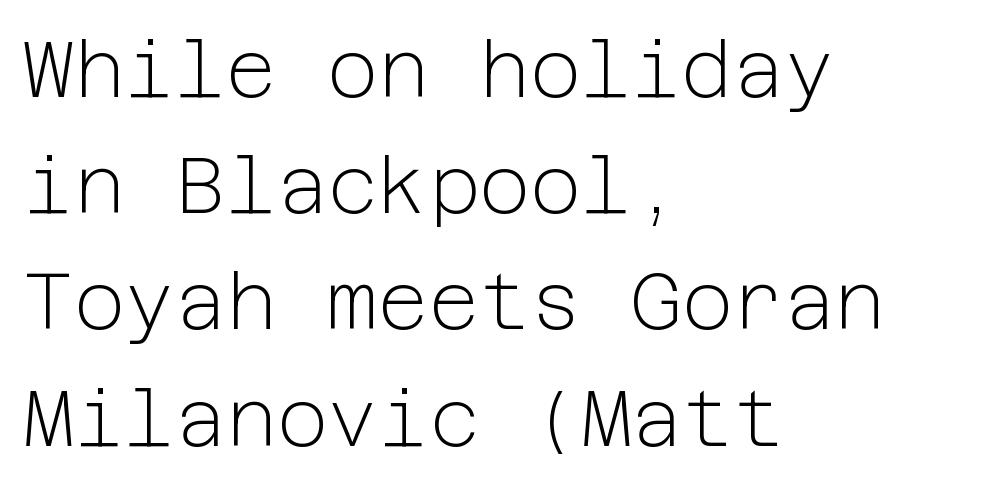
{"serif": "no", "italic": "no", "bold": "no", "weight": "light", "width": "normal", "stroke_contrast": "low", "x_height": "medium", "underline": "no", "align": "left", "line_spacing": "normal", "line_spacing_ratio": 1.49, "letter_spacing": "normal", "letter_spacing_em": 0.0, "glyph_px": 78}
